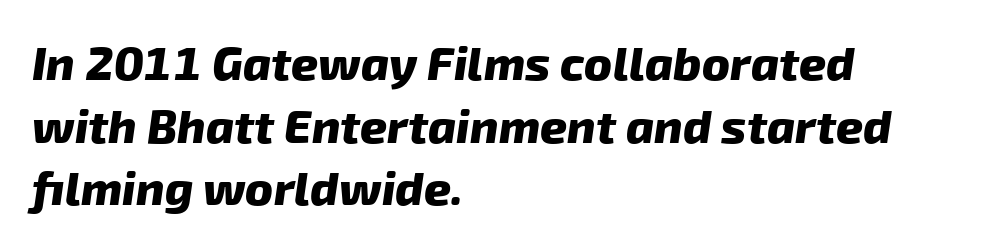
{"serif": "no", "bold": "yes", "weight": "heavy", "width": "normal", "stroke_contrast": "low", "x_height": "medium", "monospaced": "no", "underline": "no", "align": "left", "line_spacing": "normal", "line_spacing_ratio": 1.33, "letter_spacing": "normal", "letter_spacing_em": 0.0, "glyph_px": 47}
